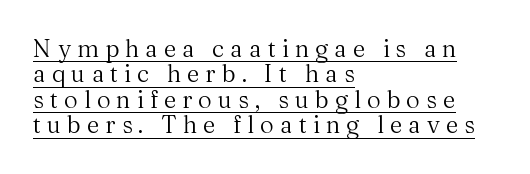
Q: Is the text bold? A: No.
Q: Is the text italic (slanted)? A: No, it is upright.
Q: Is the text underlined? A: Yes.
Q: How is the paragraph aligned? A: Left-aligned.
Q: Is the spacing between letters normal or unusually wide? A: Unusually wide.
Q: Is the spacing between lines tight, normal or loose? A: Tight.
